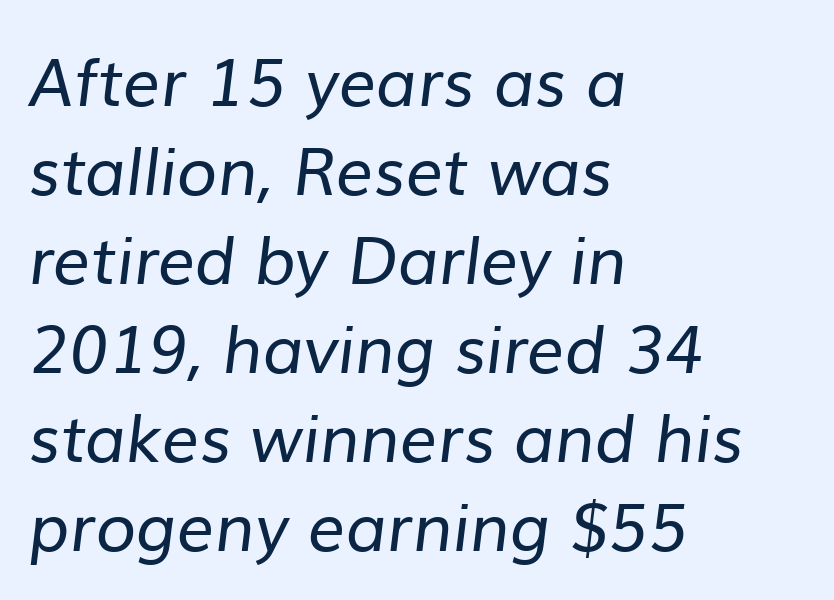
The image shows 66 px regular-weight sans-serif type; set left-aligned, normal line spacing (1.35x), normal letter spacing, not underlined; low stroke contrast and a medium x-height.
